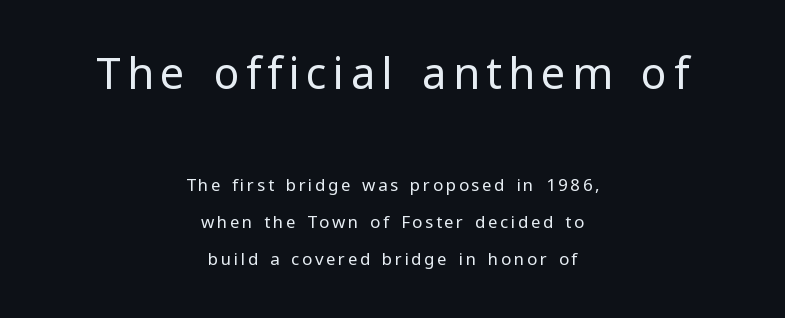
{"serif": "no", "italic": "no", "bold": "no", "weight": "regular", "width": "normal", "stroke_contrast": "low", "x_height": "medium", "monospaced": "no", "underline": "no", "align": "center", "line_spacing": "loose", "line_spacing_ratio": 2.19, "larger_block": "first", "size_ratio": 2.53, "glyph_px": 43}
